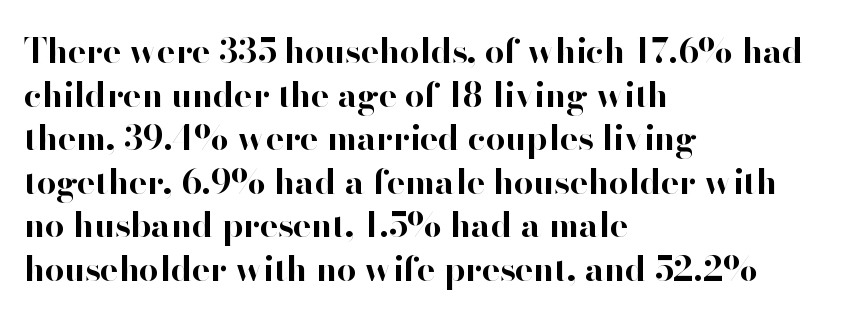
Is the block centered? No — it sits flush against the left margin. Leading matches the norm, producing a regular column. The designer went with a sans here, leaving each stem footless. Students, note that the glyphs here touch the page at normal intervals. Nope, not italic — everything's standing straight. The string is rendered with underlining switched off.
